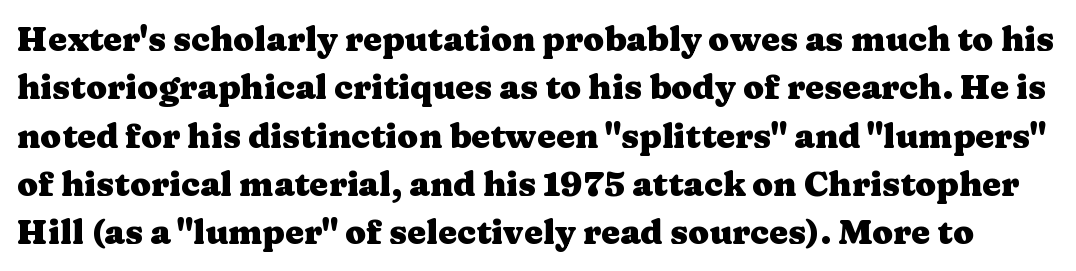
Q: Is the text bold? A: Yes.
Q: Is the text italic (slanted)? A: No, it is upright.
Q: Is the typeface a serif or a sans-serif typeface? A: Serif.
Q: Is the text underlined? A: No.
Q: Is the spacing between letters normal or unusually wide? A: Normal.
Q: Is the spacing between lines tight, normal or loose? A: Normal.
Q: Width (condensed, normal, or wide)? A: Wide.
Q: Stroke contrast? A: Medium.
Q: x-height? A: Medium.
Q: Monospaced? A: No.
